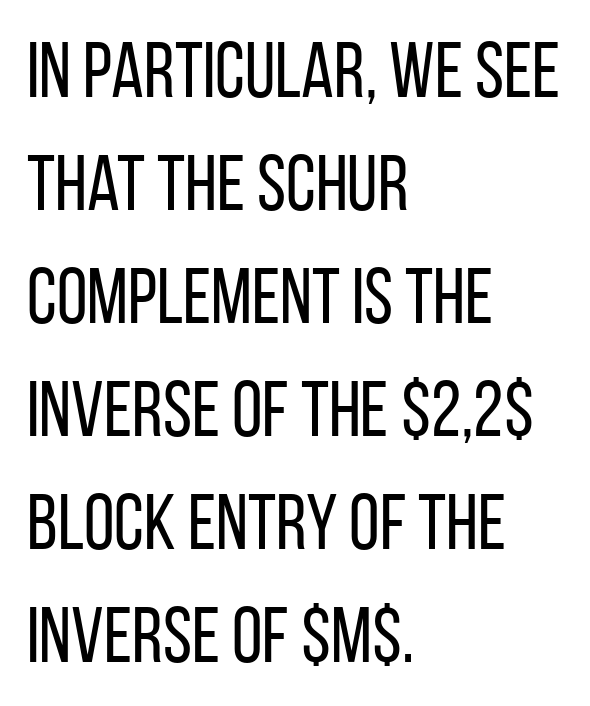
{"serif": "no", "italic": "no", "bold": "no", "weight": "regular", "width": "condensed", "stroke_contrast": "low", "x_height": "large", "monospaced": "no", "underline": "no", "align": "left", "line_spacing": "normal", "line_spacing_ratio": 1.45, "letter_spacing": "normal", "letter_spacing_em": 0.0, "glyph_px": 78}
